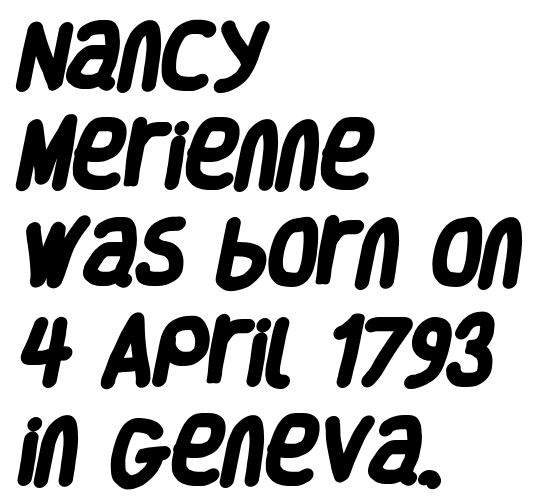
{"serif": "no", "bold": "yes", "weight": "heavy", "width": "condensed", "stroke_contrast": "low", "x_height": "large", "monospaced": "no", "underline": "no", "align": "left", "line_spacing": "normal", "line_spacing_ratio": 1.37, "letter_spacing": "normal", "letter_spacing_em": 0.0, "glyph_px": 72}
